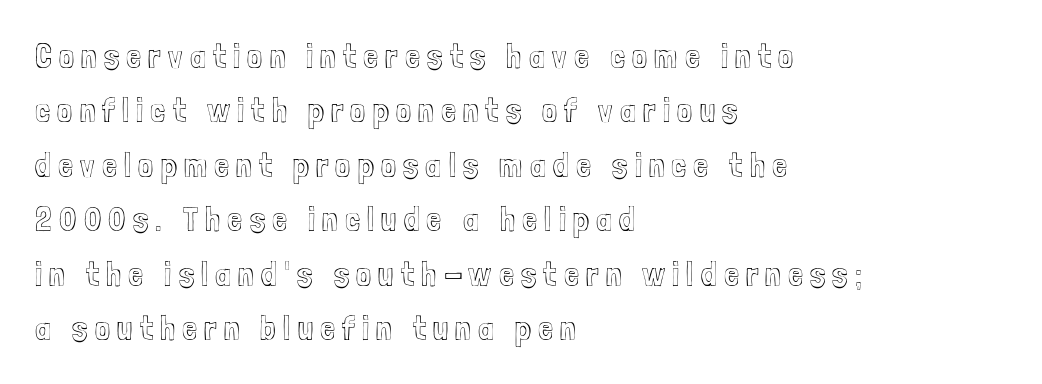
Q: Is the text italic (slanted)? A: No, it is upright.
Q: Is the text underlined? A: No.
Q: How is the paragraph aligned? A: Left-aligned.
Q: Is the spacing between letters normal or unusually wide? A: Unusually wide.
Q: Is the spacing between lines tight, normal or loose? A: Normal.
Q: Width (condensed, normal, or wide)? A: Condensed.
Q: x-height? A: Medium.
Q: Monospaced? A: No.
